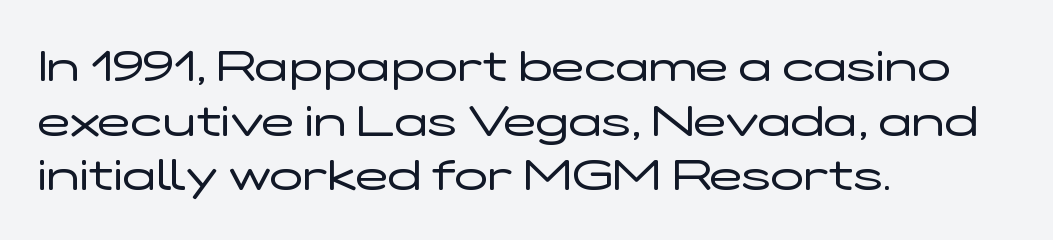
{"serif": "no", "italic": "no", "bold": "no", "weight": "regular", "width": "wide", "stroke_contrast": "low", "x_height": "medium", "monospaced": "no", "underline": "no", "align": "left", "line_spacing_ratio": 1.24, "letter_spacing": "normal", "letter_spacing_em": 0.0, "glyph_px": 44}
